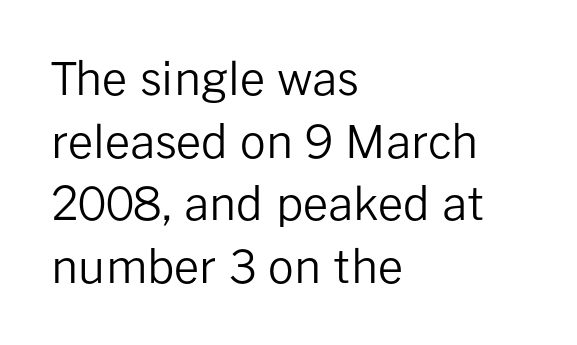
The image shows 45 px regular-weight sans-serif type, upright; set left-aligned, normal line spacing (1.39x), normal letter spacing, not underlined; low stroke contrast and a medium x-height.
